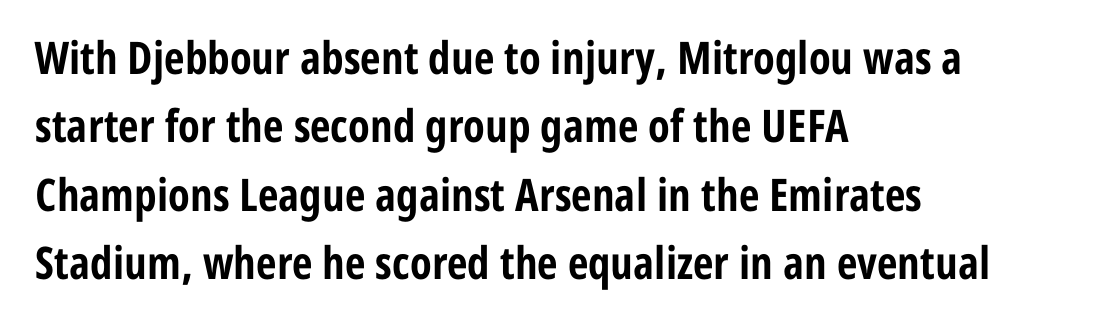
Caption: standard tracking, unaltered. In CSS terms this would be text-align: left. I'd call this a sans setting — the letters go barefoot. The specimen reads as upright at a glance. Compared with typical paragraphs, the rows here are spaced about the same.
